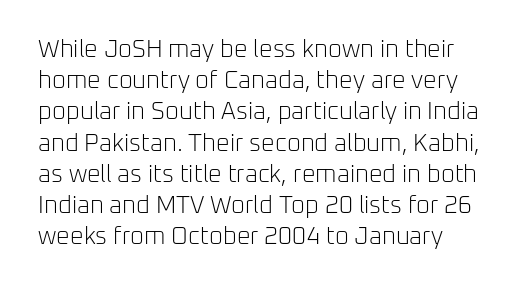
Q: Is the text bold? A: No.
Q: Is the text italic (slanted)? A: No, it is upright.
Q: Is the text underlined? A: No.
Q: Is the spacing between letters normal or unusually wide? A: Normal.
Q: Is the spacing between lines tight, normal or loose? A: Normal.
